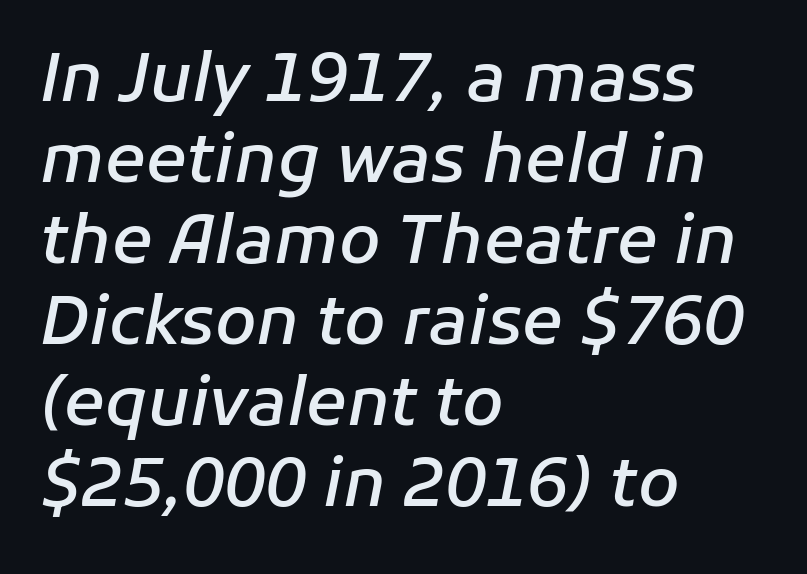
These lines are rendered in a variable-pitch font. Layout note: lines flush left. A bit beefed up — I'd call it semibold rather than bold. Quick note: underline off. Tracking value appears to be zero — textbook default spacing.
